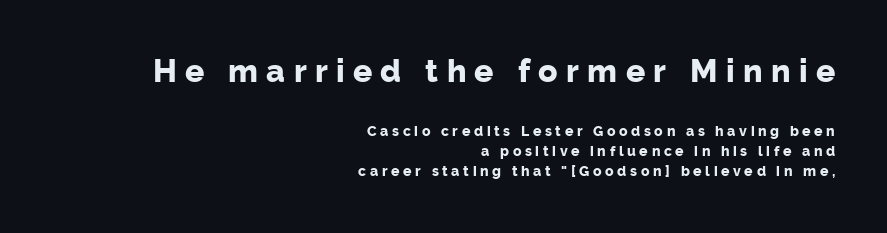
Q: Is the text bold? A: Yes.
Q: Is the text italic (slanted)? A: No, it is upright.
Q: Is the typeface a serif or a sans-serif typeface? A: Sans-serif.
Q: Is the text underlined? A: No.
Q: How is the paragraph aligned? A: Right-aligned.
Q: Is the spacing between letters normal or unusually wide? A: Unusually wide.
Q: Is the spacing between lines tight, normal or loose? A: Normal.
Q: Which block of text is set in a larger size, the first (top) or the second (bottom)? A: The first (top) one.
Q: Width (condensed, normal, or wide)? A: Normal.
Q: Stroke contrast? A: Low.
Q: x-height? A: Medium.
Q: Monospaced? A: No.
